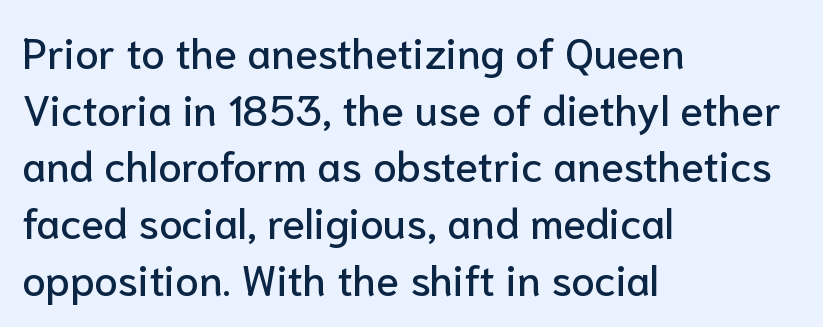
{"serif": "no", "italic": "no", "width": "normal", "stroke_contrast": "low", "x_height": "medium", "monospaced": "no", "underline": "no", "align": "left", "line_spacing": "normal", "line_spacing_ratio": 1.35, "letter_spacing": "normal", "letter_spacing_em": 0.0, "glyph_px": 42}
